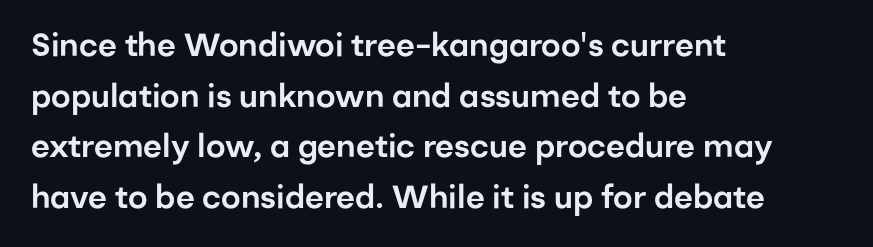
It's the straight-up-and-down kind of type. This sample uses a sans-serif face. Each letter keeps its own natural width here, so spacing adapts to shape. Layout note: lines flush left. The tracking reads as untouched default to a designer's eye. Is there much room between lines? A standard amount, neither cramped nor airy.
